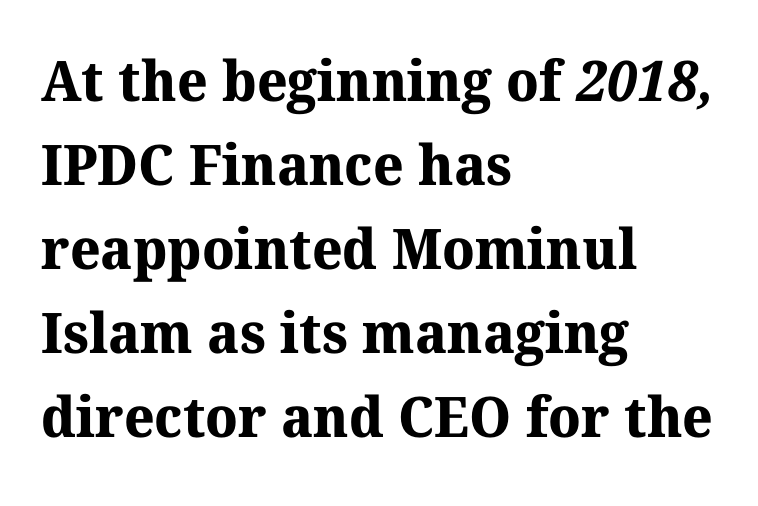
The image shows 56 px bold serif type; set left-aligned, normal line spacing (1.5x), normal letter spacing, not underlined; medium stroke contrast and a medium x-height.
